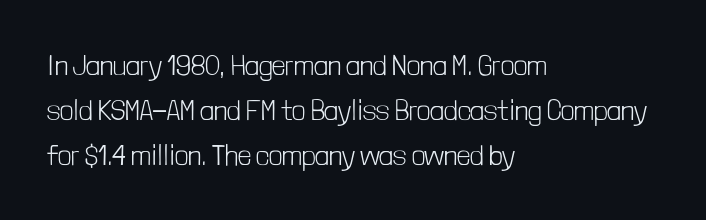
Q: Is the text bold? A: No.
Q: Is the text italic (slanted)? A: No, it is upright.
Q: Is the typeface a serif or a sans-serif typeface? A: Sans-serif.
Q: Is the text underlined? A: No.
Q: How is the paragraph aligned? A: Left-aligned.
Q: Is the spacing between letters normal or unusually wide? A: Normal.
Q: Is the spacing between lines tight, normal or loose? A: Normal.
Q: Width (condensed, normal, or wide)? A: Condensed.
Q: Stroke contrast? A: Low.
Q: x-height? A: Medium.
Q: Monospaced? A: No.
